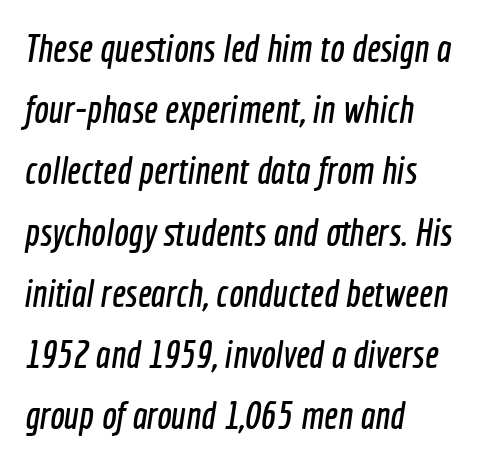
The image shows 39 px condensed sans-serif type; set left-aligned, normal line spacing (1.57x), normal letter spacing, not underlined; a medium x-height.
